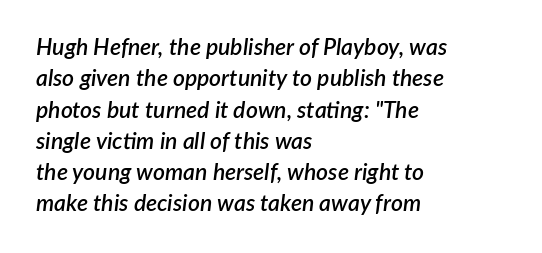
{"italic": "yes", "lean": "right", "slant_degrees": 7, "bold": "semi", "underline": "no", "align": "left", "line_spacing": "normal", "line_spacing_ratio": 1.36, "letter_spacing": "normal", "letter_spacing_em": 0.0, "glyph_px": 23}
